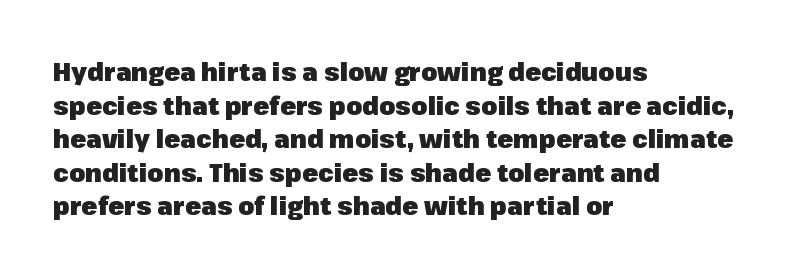
The image shows 26 px bold type, upright; set left-aligned, normal line spacing (1.29x), normal letter spacing, not underlined.
